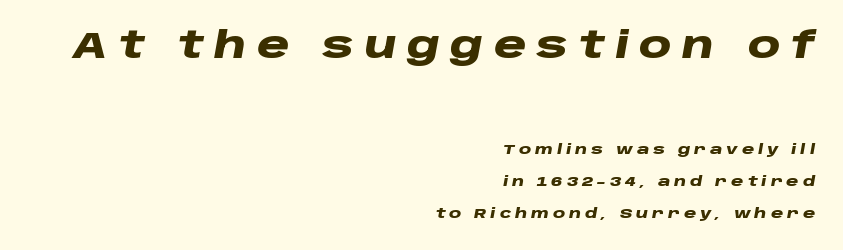
Q: Is the text bold? A: Yes.
Q: Is the text italic (slanted)? A: Yes, it leans right by about 10 degrees.
Q: Is the text underlined? A: No.
Q: How is the paragraph aligned? A: Right-aligned.
Q: Is the spacing between letters normal or unusually wide? A: Unusually wide.
Q: Is the spacing between lines tight, normal or loose? A: Loose.
Q: Which block of text is set in a larger size, the first (top) or the second (bottom)? A: The first (top) one.
Q: Width (condensed, normal, or wide)? A: Wide.
Q: Stroke contrast? A: Low.
Q: x-height? A: Large.
Q: Monospaced? A: No.
